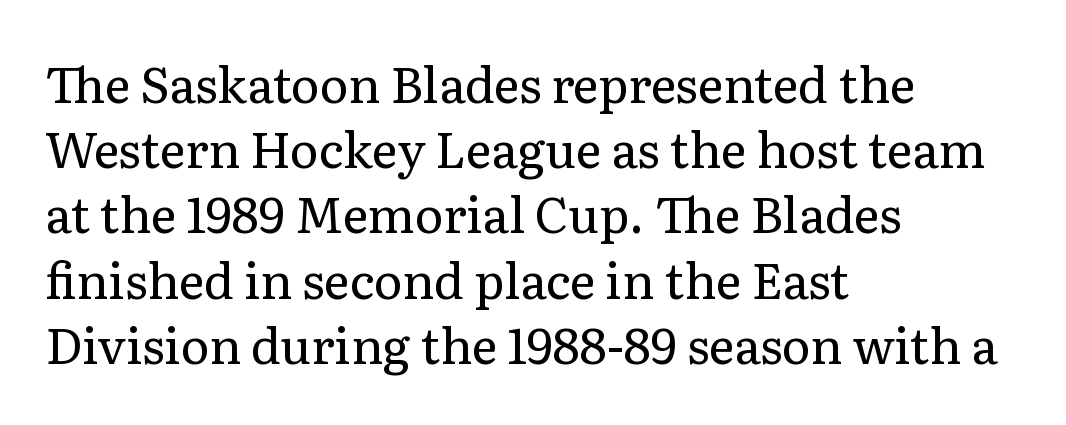
Nothing heavy about these letters — not bold at all. Left-aligned paragraph, ragged on the right. Interline gaps are of average width in this sample. Character widths vary here, with narrow letters taking less room than wide ones. Is this a sans? No — the strokes have serifs.
